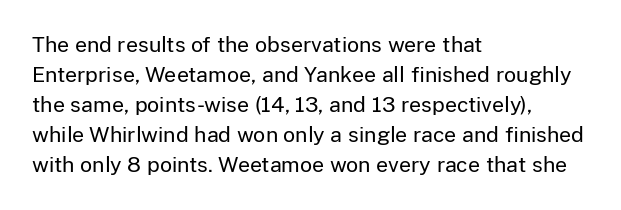
Q: Is the text bold? A: No.
Q: Is the text italic (slanted)? A: No, it is upright.
Q: Is the text underlined? A: No.
Q: How is the paragraph aligned? A: Left-aligned.
Q: Is the spacing between letters normal or unusually wide? A: Normal.
Q: Is the spacing between lines tight, normal or loose? A: Normal.
